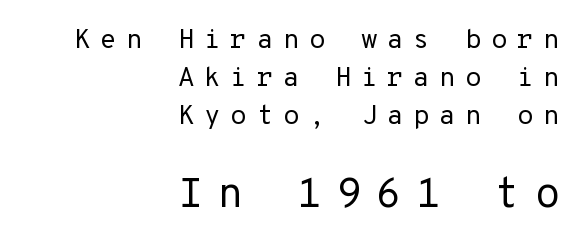
The space beneath each line is pristine and unruled. Grotesque or geometric, the face here clearly has no serifs. Quick note: not italic, upright. Each line ends at the same right margin while the left side varies. Evenly set lines give the paragraph a standard silhouette.
